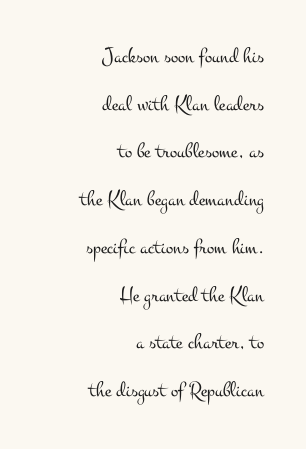
Q: Is the text bold? A: No.
Q: Is the text italic (slanted)? A: Yes.
Q: Is the text underlined? A: No.
Q: How is the paragraph aligned? A: Right-aligned.
Q: Is the spacing between letters normal or unusually wide? A: Normal.
Q: Is the spacing between lines tight, normal or loose? A: Loose.
